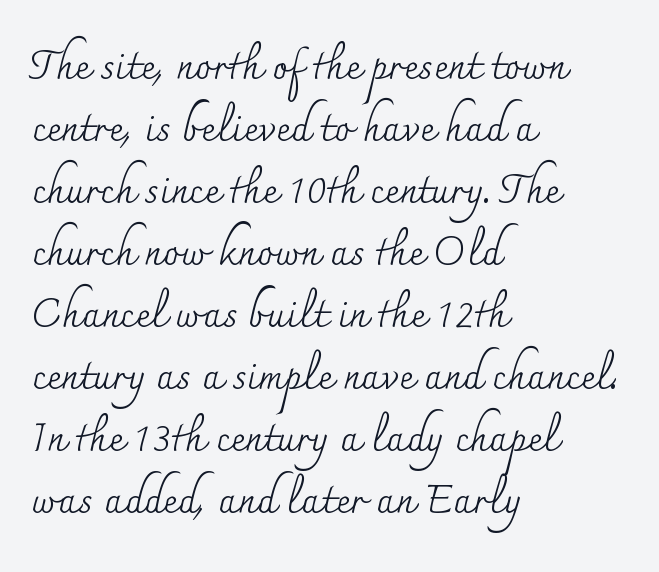
Q: Is the text bold? A: No.
Q: Is the text italic (slanted)? A: Yes.
Q: Is the typeface a serif or a sans-serif typeface? A: Serif.
Q: Is the text underlined? A: No.
Q: How is the paragraph aligned? A: Left-aligned.
Q: Is the spacing between letters normal or unusually wide? A: Normal.
Q: Is the spacing between lines tight, normal or loose? A: Normal.
Q: Width (condensed, normal, or wide)? A: Normal.
Q: Stroke contrast? A: Medium.
Q: x-height? A: Small.
Q: Monospaced? A: No.
